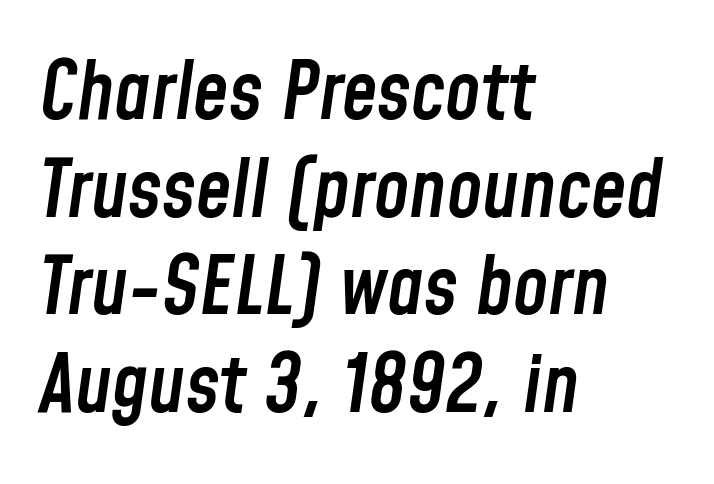
Q: Is the text bold? A: Semi-bold.
Q: Is the text italic (slanted)? A: Yes, it leans right by about 8 degrees.
Q: Is the text underlined? A: No.
Q: How is the paragraph aligned? A: Left-aligned.
Q: Is the spacing between letters normal or unusually wide? A: Normal.
Q: Width (condensed, normal, or wide)? A: Condensed.
Q: Stroke contrast? A: Low.
Q: x-height? A: Medium.
Q: Monospaced? A: No.
